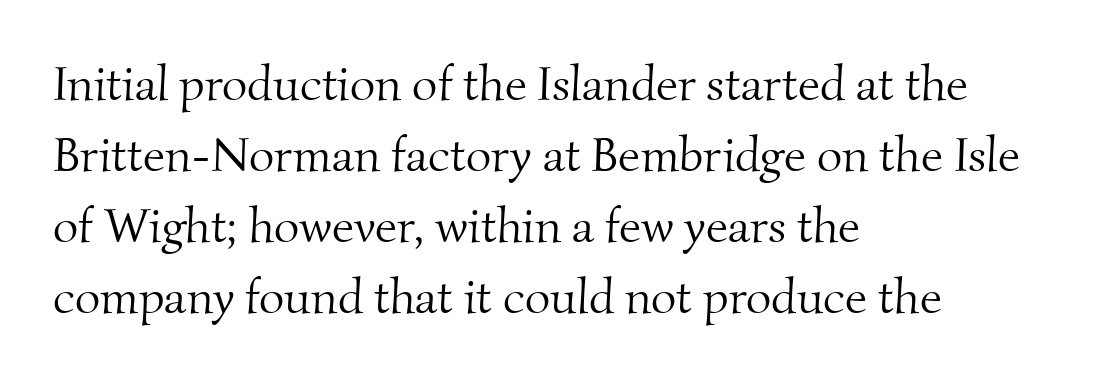
If you measured baseline to baseline, you'd find a middling distance. In CSS terms this would be text-align: left. The glyphs are unaccompanied by any horizontal stroke below them. Bold? No — there's no thickening of the strokes.
